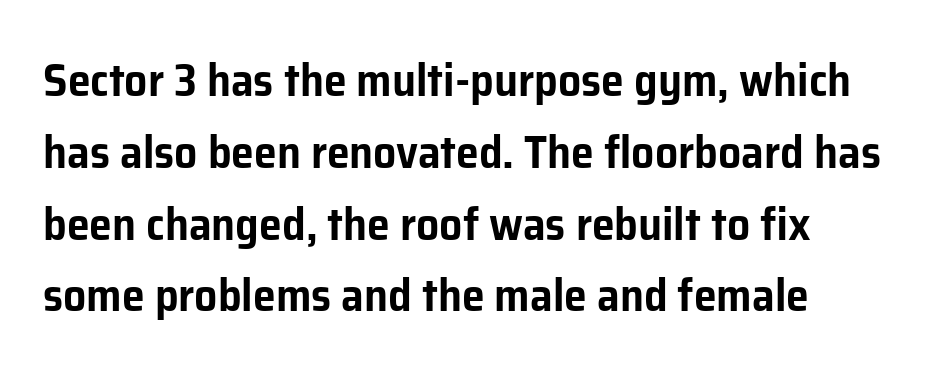
The image shows 46 px sans-serif type, upright; set normal line spacing (1.56x), normal letter spacing, not underlined; low stroke contrast and a medium x-height.
